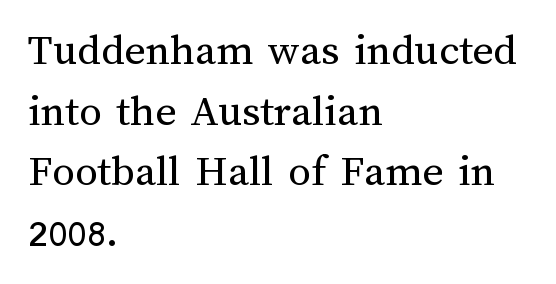
{"italic": "no", "bold": "no", "weight": "regular", "width": "normal", "stroke_contrast": "medium", "x_height": "medium", "monospaced": "no", "underline": "no", "align": "left", "line_spacing": "normal", "line_spacing_ratio": 1.35, "letter_spacing": "normal", "letter_spacing_em": 0.0, "glyph_px": 45}
